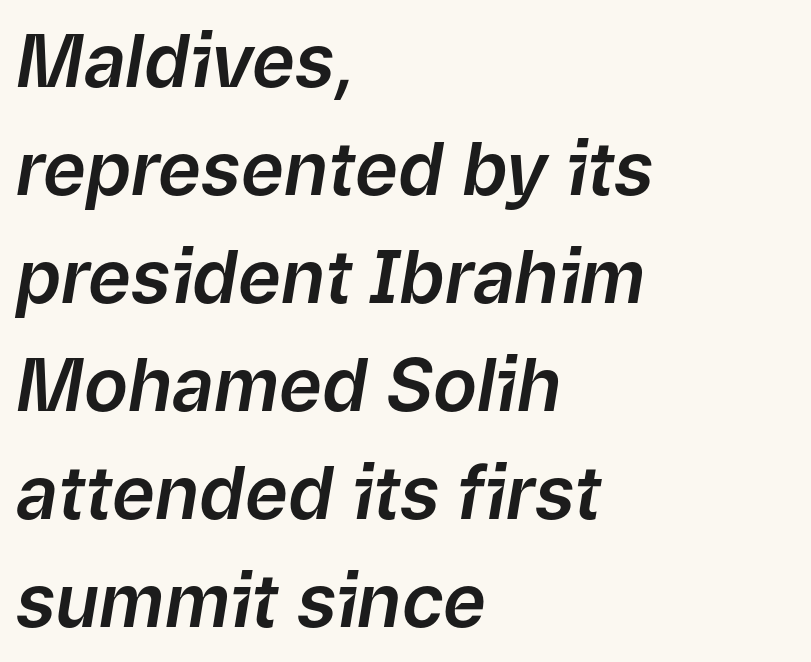
Q: Is the text italic (slanted)? A: Yes, it leans right by about 9 degrees.
Q: Is the text underlined? A: No.
Q: How is the paragraph aligned? A: Left-aligned.
Q: Is the spacing between letters normal or unusually wide? A: Normal.
Q: Is the spacing between lines tight, normal or loose? A: Normal.
Q: Width (condensed, normal, or wide)? A: Normal.
Q: Stroke contrast? A: Low.
Q: x-height? A: Medium.
Q: Monospaced? A: No.
